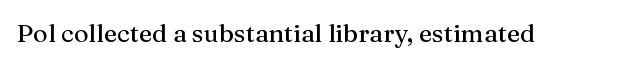
{"italic": "no", "underline": "no", "letter_spacing": "normal", "letter_spacing_em": 0.0, "glyph_px": 25}
